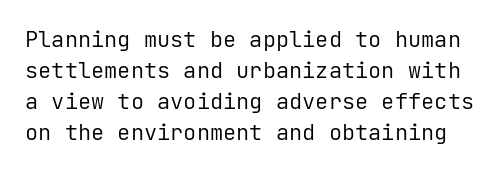
{"italic": "no", "bold": "no", "underline": "no", "line_spacing": "normal", "line_spacing_ratio": 1.41, "letter_spacing": "normal", "letter_spacing_em": 0.0, "glyph_px": 22}
